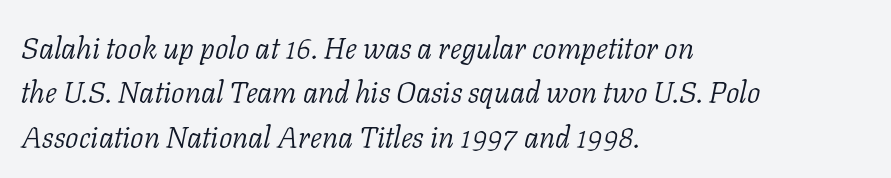
Tall strokes in this sample are angled rather than plumb. A typesetter would call this zero additional tracking. Plain, unruled lines of type. A typesetter would call this leading conventional body-copy spacing. The rendering uses natural spacing where letterforms have individual widths.
